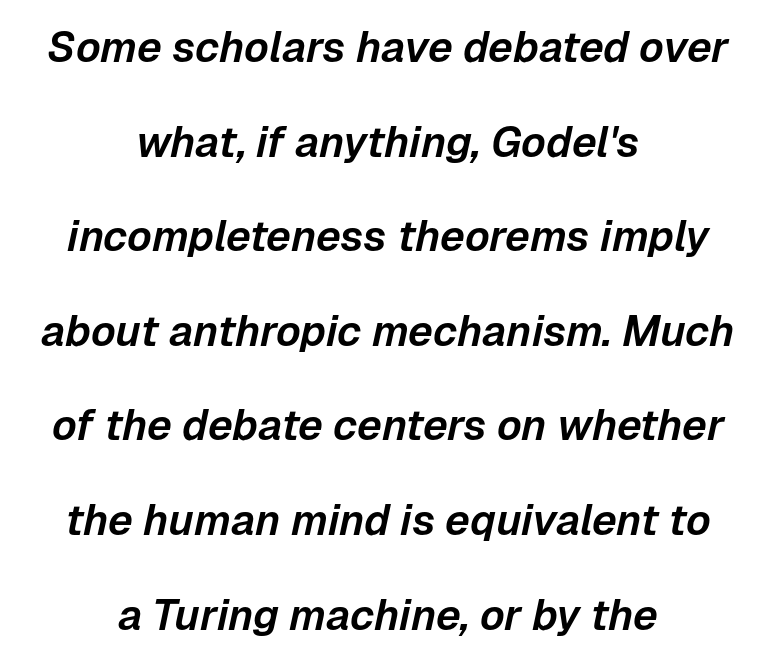
The image shows 43 px text type, italic (leaning right); set centered, loose line spacing (2.2x), normal letter spacing, not underlined; low stroke contrast and a medium x-height.
